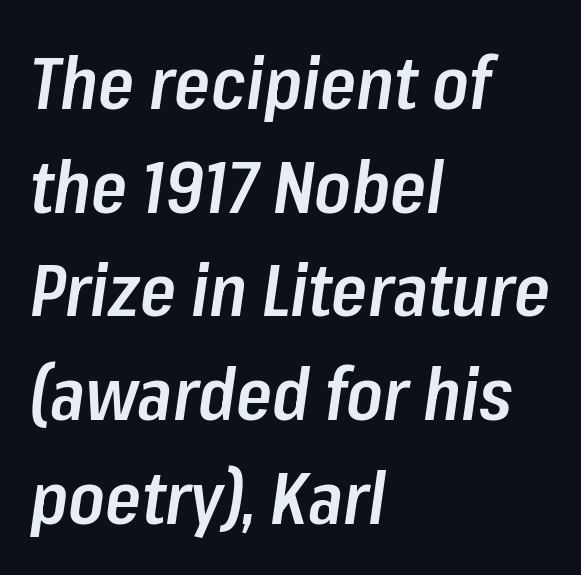
Leftover space on each line is placed entirely after the last word. These words are printed semibold, heavier than regular yet not bold. Anything drawn beneath the words? Only blank space. The axis of the letterforms is tilted away from vertical. How would I describe the line gaps? Plain and ordinary.
